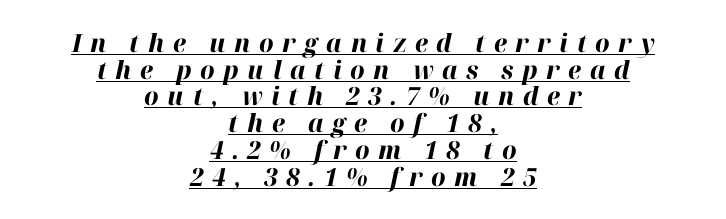
The glyphs look as if they've been sheared to an angle. If you folded the block vertically in half, each line would mirror itself in length. Weight: bold. The tracking jumps out immediately: characters are airy and widely separated. A continuous stroke trails under the words, as in a hyperlink. The rendering uses a small line-height, squeezing the rows.
